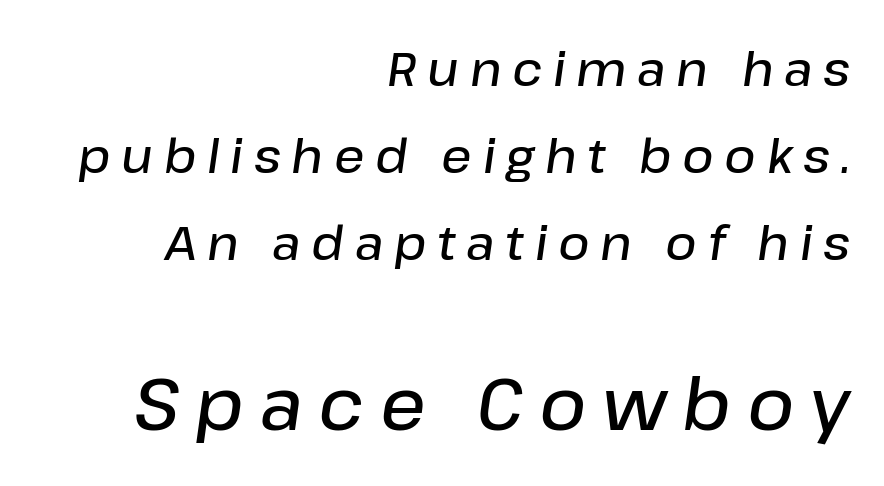
{"italic": "yes", "lean": "right", "slant_degrees": 8, "bold": "semi", "weight": "semibold", "width": "normal", "stroke_contrast": "low", "x_height": "medium", "monospaced": "no", "underline": "no", "align": "right", "line_spacing_ratio": 1.81, "letter_spacing": "wide", "letter_spacing_em": 0.22, "larger_block": "second", "size_ratio": 1.5, "glyph_px": 72}
